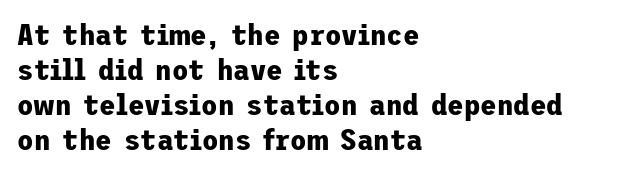
Q: Is the text bold? A: Yes.
Q: Is the text italic (slanted)? A: No, it is upright.
Q: Is the typeface a serif or a sans-serif typeface? A: Sans-serif.
Q: Is the text underlined? A: No.
Q: How is the paragraph aligned? A: Left-aligned.
Q: Is the spacing between letters normal or unusually wide? A: Normal.
Q: Width (condensed, normal, or wide)? A: Normal.
Q: Stroke contrast? A: Low.
Q: x-height? A: Medium.
